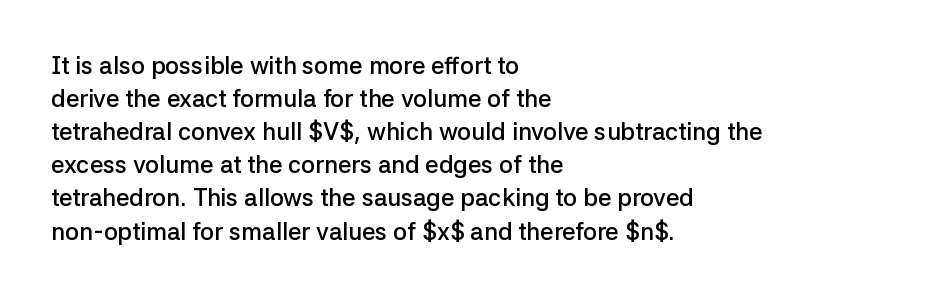
This rendering features lettering with no underline. Firm but not heavy-handed strokes: this text is semibold. Compared with typical body copy, the letter spacing here is the same. This sample is left-justified, so line endings fall wherever the words run out. Normally led — the rows are evenly, conventionally spaced.
